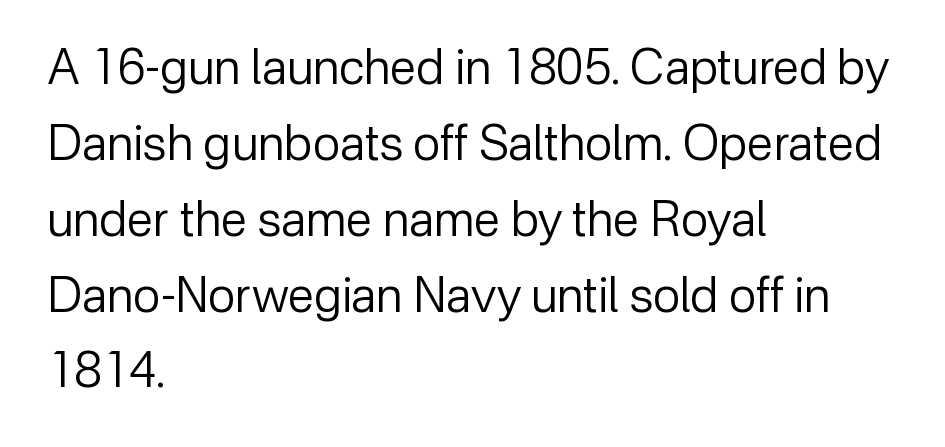
{"serif": "no", "italic": "no", "bold": "no", "weight": "regular", "width": "normal", "stroke_contrast": "low", "x_height": "medium", "monospaced": "no", "underline": "no", "align": "left", "line_spacing": "normal", "line_spacing_ratio": 1.58, "letter_spacing": "normal", "letter_spacing_em": 0.0, "glyph_px": 48}
